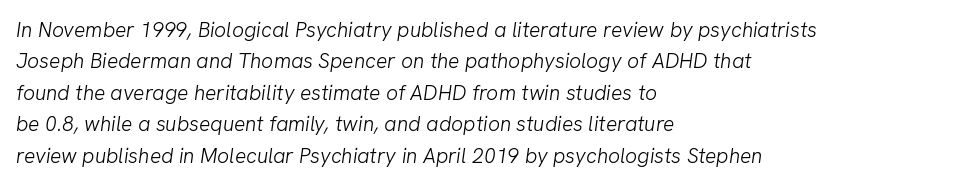
Q: Is the text bold? A: No.
Q: Is the text underlined? A: No.
Q: How is the paragraph aligned? A: Left-aligned.
Q: Is the spacing between letters normal or unusually wide? A: Normal.
Q: Is the spacing between lines tight, normal or loose? A: Normal.
